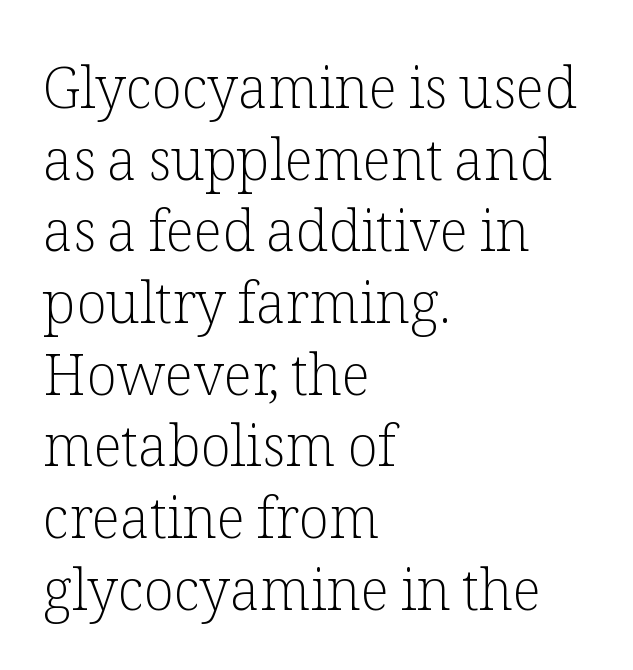
The lines in this sample share a left origin and differ only in where they stop. The passage shown is typed in a proportional face where columns would drift. No letter is thick-stroked: the sample isn't bold. Lines of text with bare space underneath. Default kerning and tracking; the words read as compact shapes. This sample uses an upright cut, with every glyph sitting square on the baseline.
